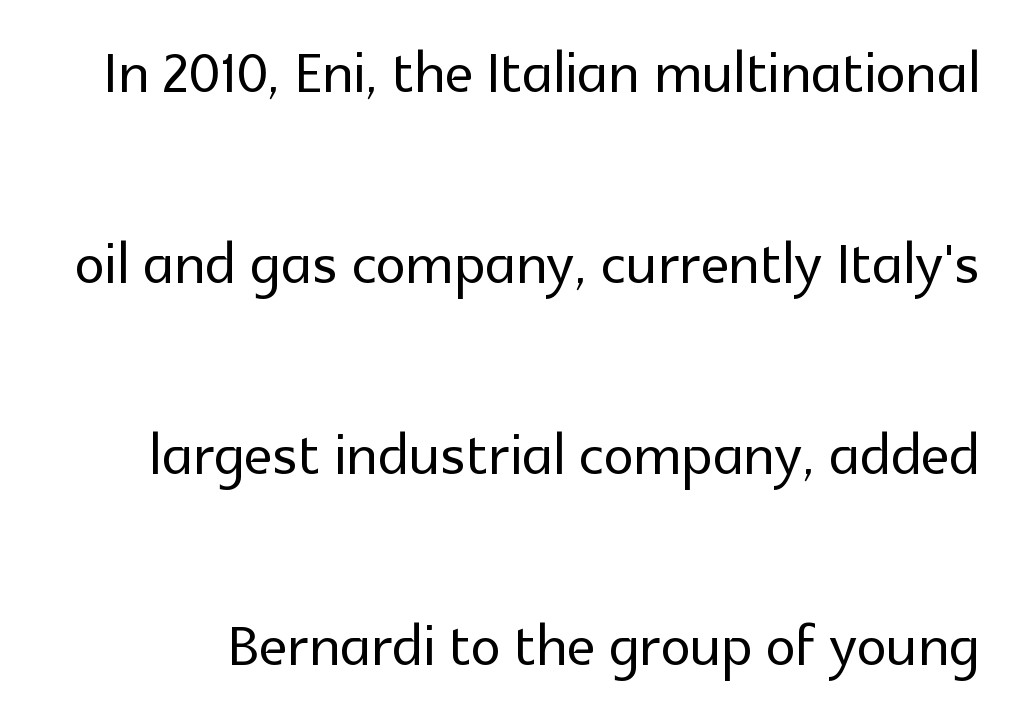
Beneath every word, the page is bare. Is there much room between lines? Yes — plenty of vertical air separates them. A typesetter would mark this as roman, not italic. Is this a sans? Yes — the strokes have no serifs. Look at the tracking — it's just the regular setting, nothing added. Think of a printed novel: that variable character pitch is what you see here.
